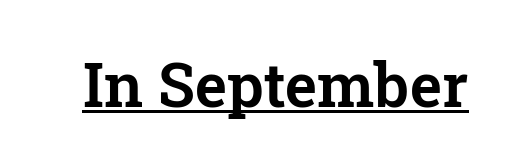
Q: Is the text italic (slanted)? A: No, it is upright.
Q: Is the typeface a serif or a sans-serif typeface? A: Serif.
Q: Is the text underlined? A: Yes.
Q: Is the spacing between letters normal or unusually wide? A: Normal.
Q: Width (condensed, normal, or wide)? A: Normal.
Q: Stroke contrast? A: Low.
Q: x-height? A: Medium.
Q: Monospaced? A: No.
